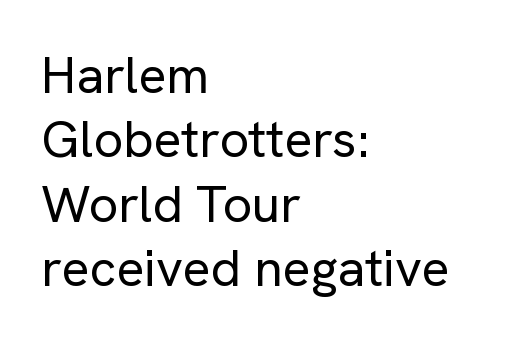
Q: Is the text bold? A: No.
Q: Is the text italic (slanted)? A: No, it is upright.
Q: Is the typeface a serif or a sans-serif typeface? A: Sans-serif.
Q: Is the text underlined? A: No.
Q: How is the paragraph aligned? A: Left-aligned.
Q: Is the spacing between letters normal or unusually wide? A: Normal.
Q: Width (condensed, normal, or wide)? A: Normal.
Q: Stroke contrast? A: Low.
Q: x-height? A: Medium.
Q: Monospaced? A: No.
